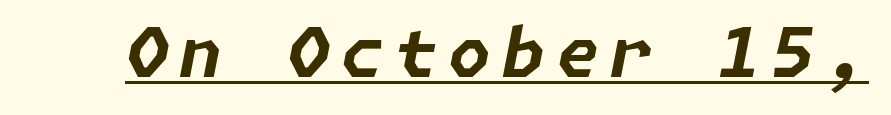
The image shows 69 px bold type, italic (leaning right); set underlined; low stroke contrast and a medium x-height.
